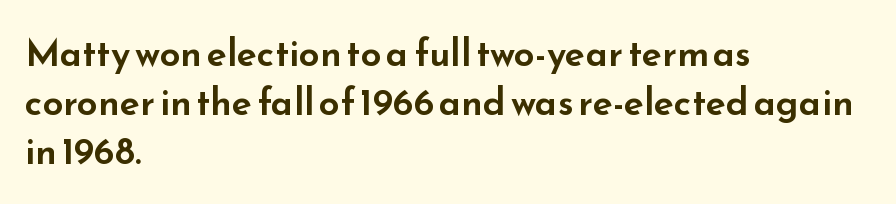
Is this a fixed-width face? No — the glyphs have proportional, varying widths. Leftover space on each line is placed entirely after the last word. Nobody drew a line under any word here. Successive baselines arrive at the customary interval. The glyphs in this specimen are sans serif. Standard letterfit; no display-style spreading of the glyphs.
